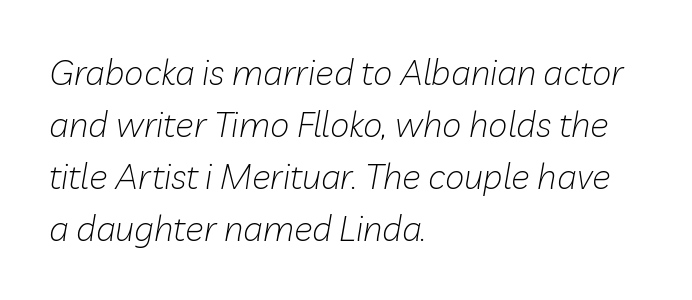
On a weight scale, this lands at 450 or below. The letters sit at their default tracking, neither squeezed nor spread. Quick note: italic. The words here are not underlined.
